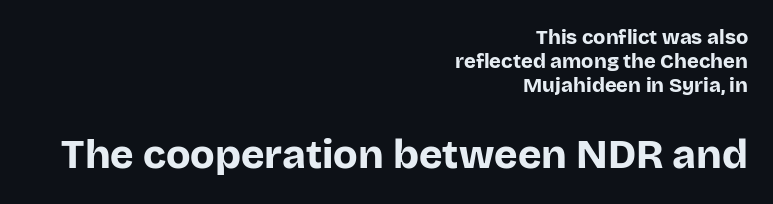
Standard letterfit; no display-style spreading of the glyphs. These lines are set flush right with a ragged left edge. Check under the words: just untouched page. Every letter is thick-stroked: bold, no question. Do the characters align in a grid? No, the font is proportional.
